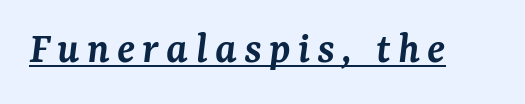
The image shows 45 px semibold serif type, italic (leaning right); set underlined; medium stroke contrast and a medium x-height.
